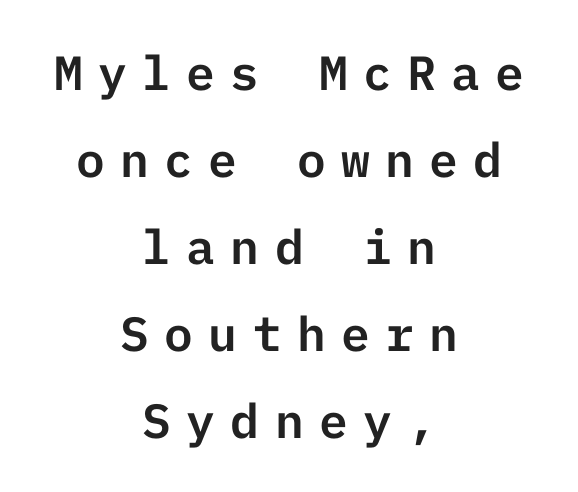
Q: Is the text italic (slanted)? A: No, it is upright.
Q: Is the typeface a serif or a sans-serif typeface? A: Sans-serif.
Q: Is the text underlined? A: No.
Q: How is the paragraph aligned? A: Centered.
Q: Is the spacing between letters normal or unusually wide? A: Unusually wide.
Q: Width (condensed, normal, or wide)? A: Normal.
Q: Stroke contrast? A: Low.
Q: x-height? A: Medium.
